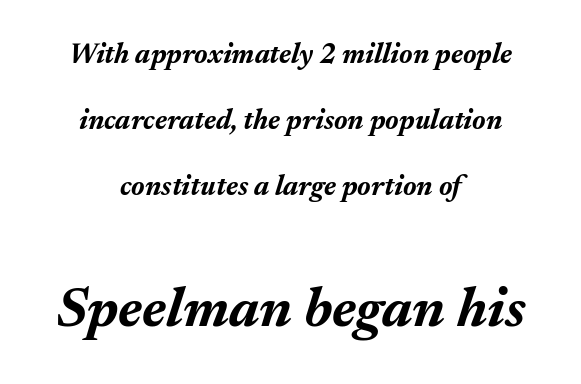
{"italic": "yes", "lean": "right", "slant_degrees": 17, "bold": "yes", "weight": "bold", "width": "normal", "stroke_contrast": "medium", "x_height": "medium", "monospaced": "no", "underline": "no", "align": "center", "line_spacing": "loose", "line_spacing_ratio": 2.35, "letter_spacing": "normal", "letter_spacing_em": 0.0, "larger_block": "second", "size_ratio": 2.0, "glyph_px": 56}
